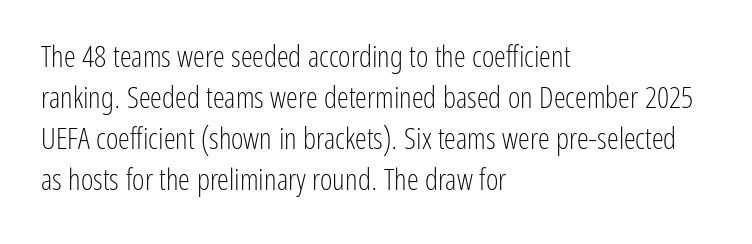
The image shows 30 px light, condensed sans-serif type, upright; set left-aligned, normal line spacing (1.37x), normal letter spacing, not underlined; low stroke contrast and a medium x-height.
